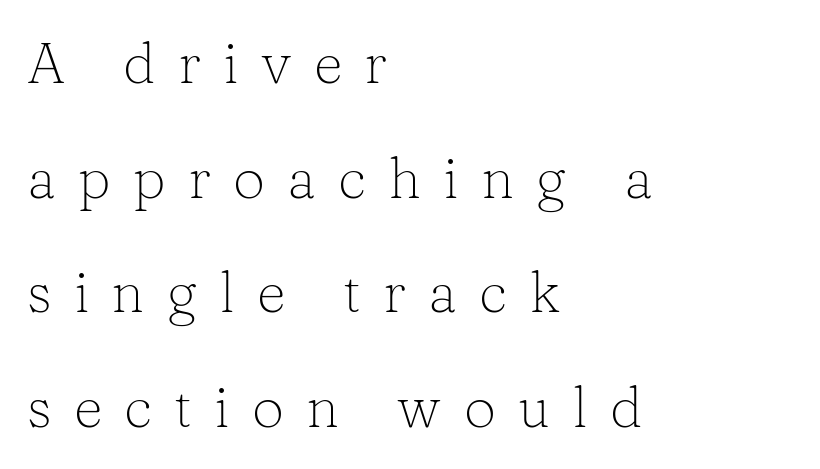
{"serif": "yes", "italic": "no", "bold": "no", "weight": "light", "width": "normal", "stroke_contrast": "low", "x_height": "medium", "monospaced": "no", "underline": "no", "align": "left", "line_spacing": "loose", "line_spacing_ratio": 2.01, "letter_spacing": "wide", "letter_spacing_em": 0.39, "glyph_px": 57}
